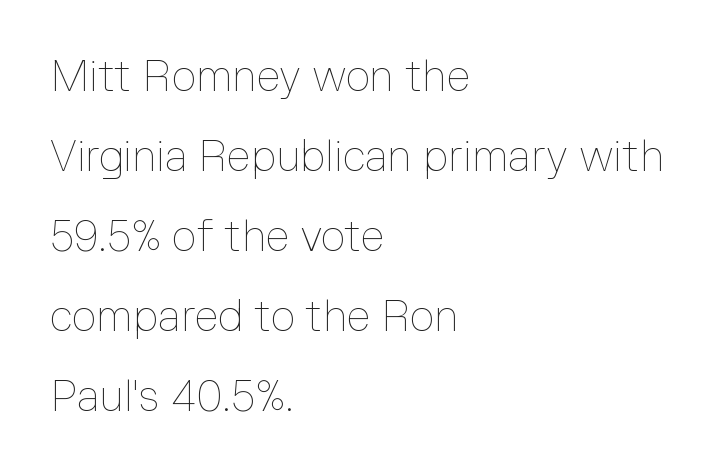
{"italic": "no", "bold": "no", "weight": "thin", "width": "normal", "stroke_contrast": "low", "x_height": "medium", "monospaced": "no", "underline": "no", "align": "left", "line_spacing_ratio": 1.86, "letter_spacing": "normal", "letter_spacing_em": 0.0, "glyph_px": 43}
